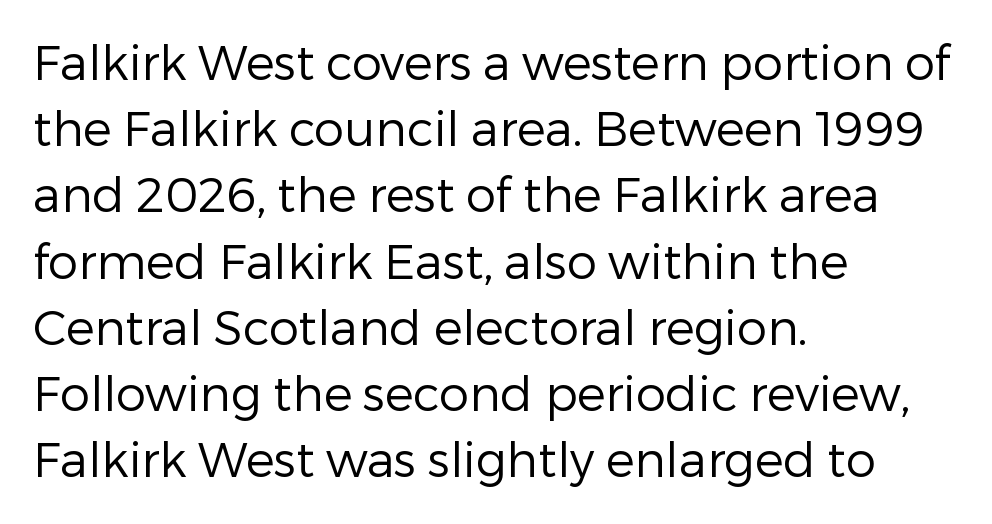
The image shows 48 px regular-weight sans-serif type, upright; set left-aligned, normal line spacing (1.38x), normal letter spacing, not underlined; low stroke contrast and a medium x-height.
